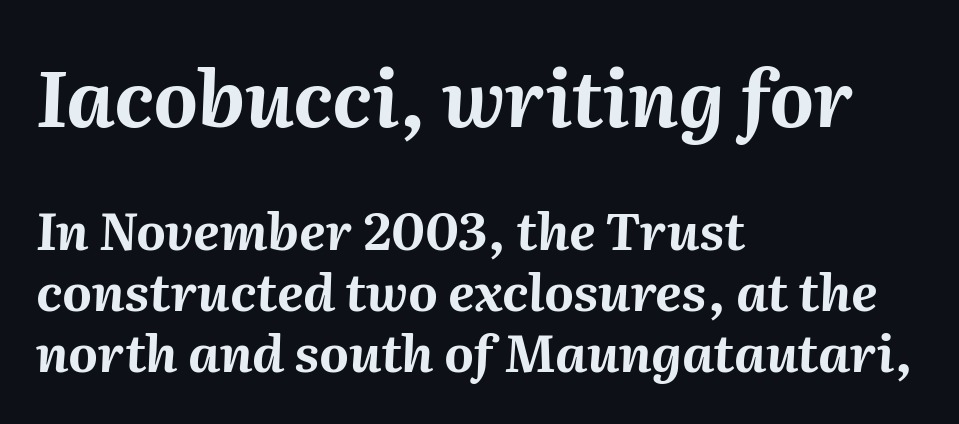
{"italic": "yes", "lean": "right", "slant_degrees": 2, "bold": "yes", "weight": "bold", "width": "normal", "stroke_contrast": "medium", "x_height": "medium", "monospaced": "no", "underline": "no", "align": "left", "line_spacing_ratio": 1.19, "letter_spacing": "normal", "letter_spacing_em": 0.0, "larger_block": "first", "size_ratio": 1.51, "glyph_px": 77}
